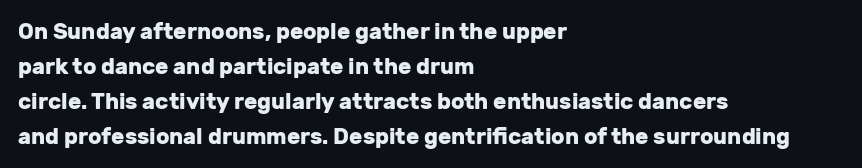
{"italic": "no", "bold": "yes", "underline": "no", "align": "left", "line_spacing": "normal", "line_spacing_ratio": 1.59, "letter_spacing": "normal", "letter_spacing_em": 0.0, "glyph_px": 22}
